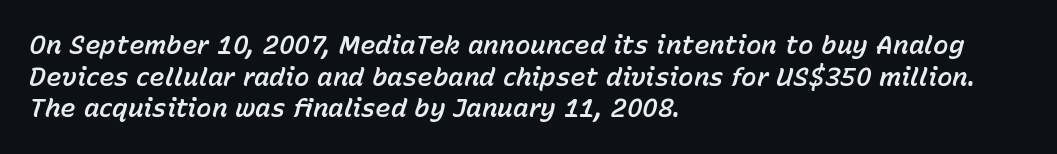
Does the copy run flush right? No — it runs flush left. This rendering leaves character spacing at its baseline value. The area under the type is left untouched. An italicized treatment has been applied to the whole sample.
